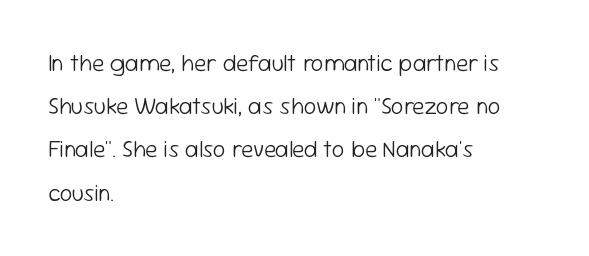
The image shows 23 px text type, upright; set left-aligned, line spacing 1.88x, normal letter spacing, not underlined.
